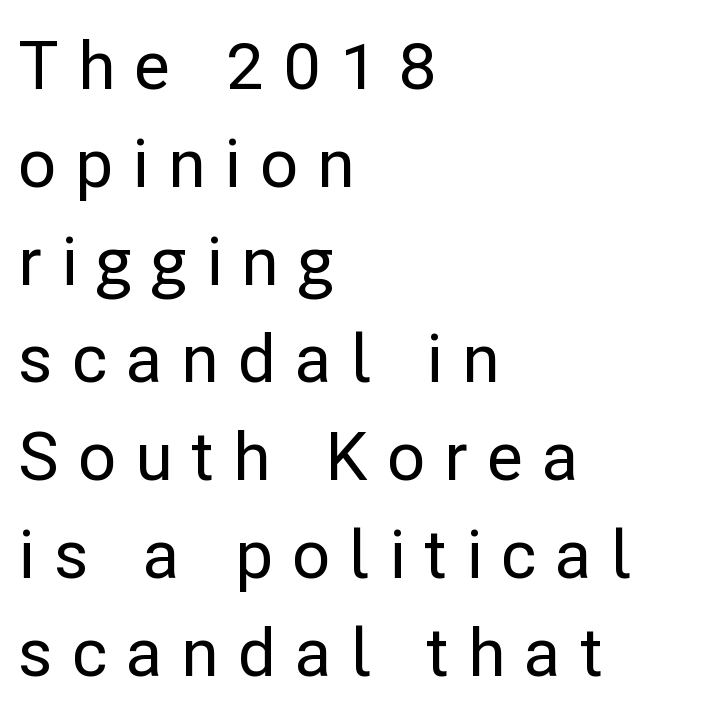
Lines of text with bare space underneath. Is there any slant? The stems are plumb. The block of text has a typical density, with ordinary space between rows. These lines are set flush left with a ragged right edge. These lines have a slow, spaced-out rhythm from letter to letter. This sample has the flowing, uneven cadence of proportional lettering.
